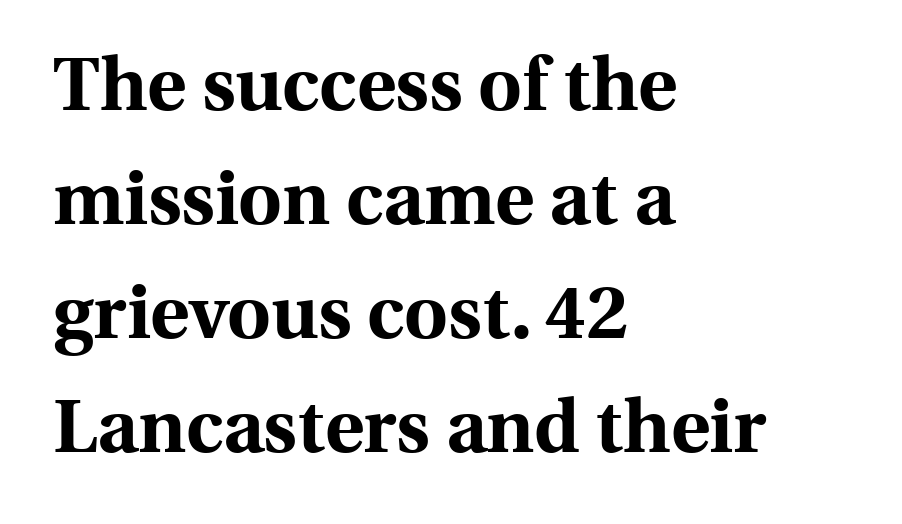
Does the leading feel generous? No, just average. Bare-footed words on every line. The type sits square on the baseline with zero lean. Are there feet on the stems? There are — it's a serif. These words are printed bold, with thick strokes throughout.
